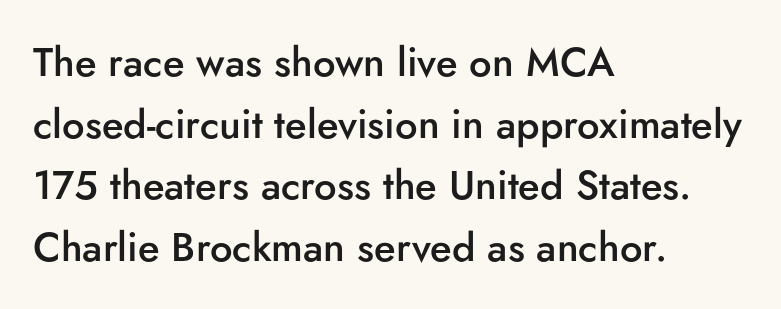
This is the in-between weight designers call semibold or demi. Does the type have serifs? No, each stem ends abruptly. Vertical strokes here are truly vertical. The passage shown is typed in a proportional face where columns would drift. Anything drawn beneath the words? Only blank space. The face used here is rendered with its standard letterfit.
